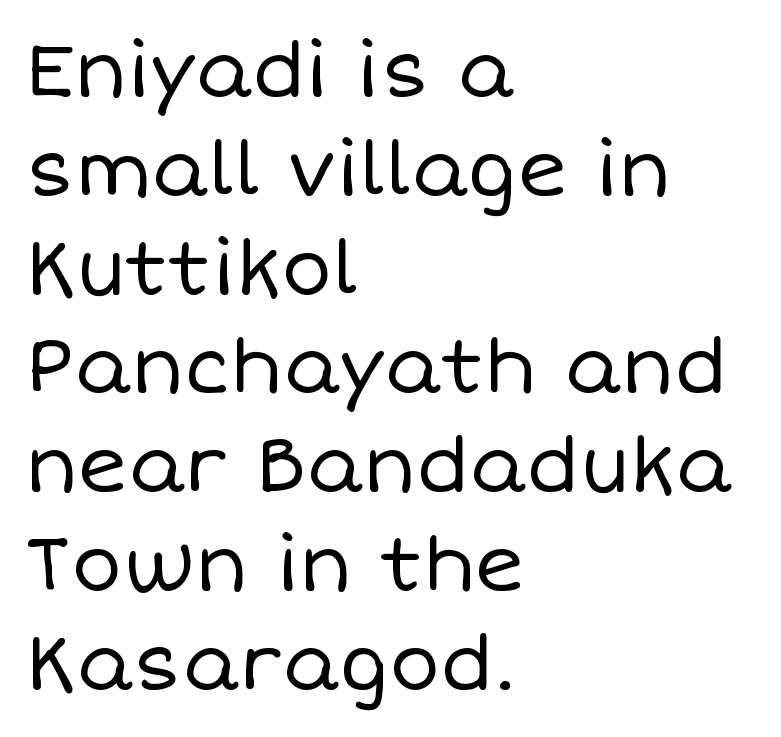
{"italic": "no", "bold": "no", "weight": "regular", "width": "normal", "stroke_contrast": "low", "x_height": "large", "monospaced": "no", "underline": "no", "align": "left", "line_spacing": "normal", "line_spacing_ratio": 1.3, "letter_spacing": "normal", "letter_spacing_em": 0.0, "glyph_px": 76}
